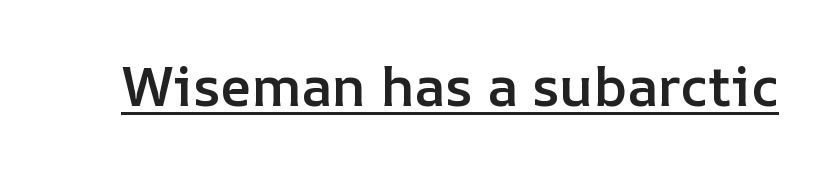
Q: Is the text bold? A: Semi-bold.
Q: Is the text italic (slanted)? A: No, it is upright.
Q: Is the text underlined? A: Yes.
Q: Is the spacing between letters normal or unusually wide? A: Normal.
Q: Width (condensed, normal, or wide)? A: Normal.
Q: Stroke contrast? A: Low.
Q: x-height? A: Medium.
Q: Monospaced? A: No.
